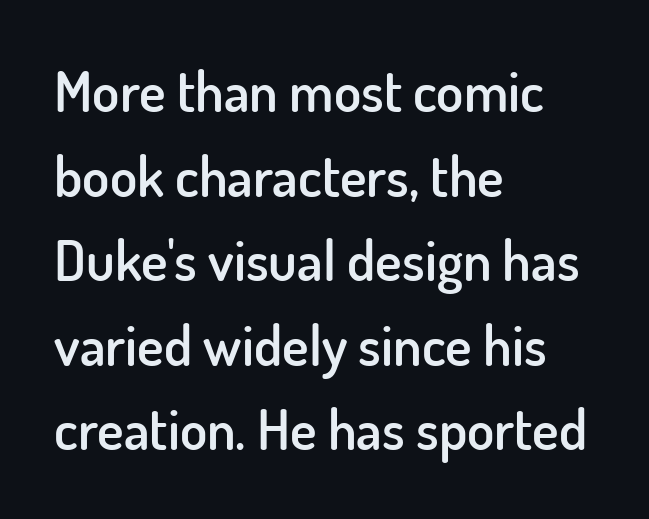
Q: Is the text bold? A: Semi-bold.
Q: Is the text italic (slanted)? A: No, it is upright.
Q: Is the typeface a serif or a sans-serif typeface? A: Sans-serif.
Q: Is the text underlined? A: No.
Q: How is the paragraph aligned? A: Left-aligned.
Q: Is the spacing between letters normal or unusually wide? A: Normal.
Q: Is the spacing between lines tight, normal or loose? A: Normal.
Q: Width (condensed, normal, or wide)? A: Normal.
Q: Stroke contrast? A: Low.
Q: x-height? A: Small.
Q: Monospaced? A: No.
